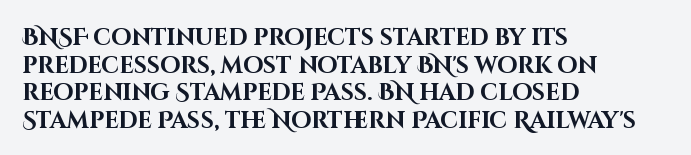
Q: Is the text bold? A: Yes.
Q: Is the text italic (slanted)? A: No, it is upright.
Q: Is the text underlined? A: No.
Q: How is the paragraph aligned? A: Left-aligned.
Q: Is the spacing between letters normal or unusually wide? A: Normal.
